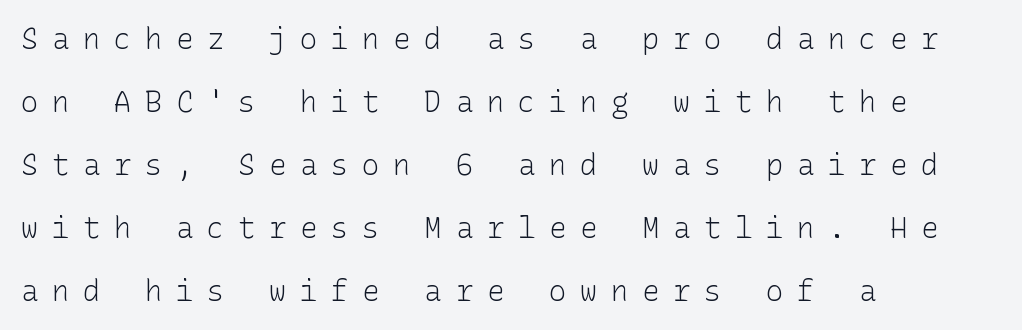
Q: Is the text bold? A: No.
Q: Is the text italic (slanted)? A: No, it is upright.
Q: Is the typeface a serif or a sans-serif typeface? A: Sans-serif.
Q: Is the text underlined? A: No.
Q: How is the paragraph aligned? A: Left-aligned.
Q: Is the spacing between letters normal or unusually wide? A: Unusually wide.
Q: Is the spacing between lines tight, normal or loose? A: Loose.
Q: Width (condensed, normal, or wide)? A: Normal.
Q: Stroke contrast? A: Low.
Q: x-height? A: Medium.
